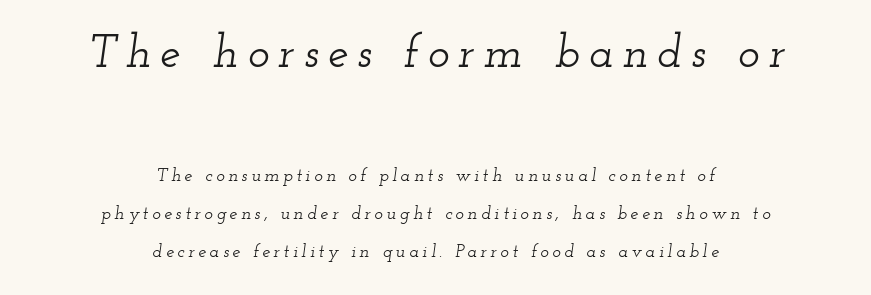
The image shows 46 px wide serif type, italic (leaning right); set centered, loose line spacing (2.13x), unusually wide letter spacing (+0.2 em), not underlined; the first (top) block is 2.56x larger; low stroke contrast and a small x-height.
